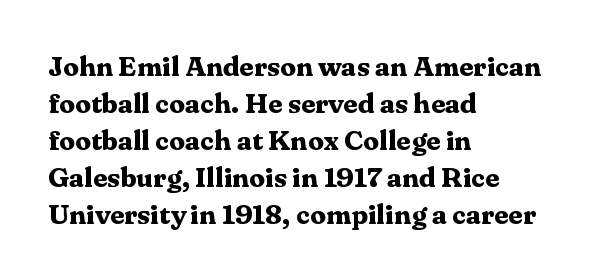
Lines of text with bare space underneath. The rendering uses natural spacing where letterforms have individual widths. Layout note: lines flush left. This sample uses plain, unmodified letter spacing. The rows are spaced the way most documents space them. Unlike italic type, these characters show no tilt at all.
